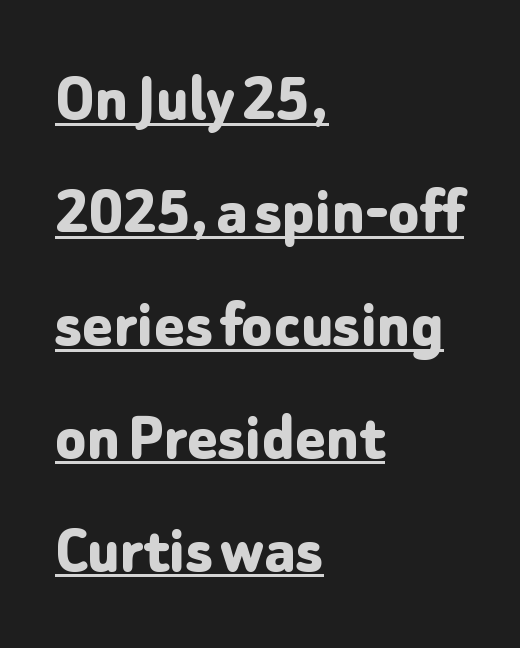
Q: Is the text bold? A: Yes.
Q: Is the text italic (slanted)? A: No, it is upright.
Q: Is the typeface a serif or a sans-serif typeface? A: Sans-serif.
Q: Is the text underlined? A: Yes.
Q: How is the paragraph aligned? A: Left-aligned.
Q: Is the spacing between letters normal or unusually wide? A: Normal.
Q: Is the spacing between lines tight, normal or loose? A: Normal.
Q: Width (condensed, normal, or wide)? A: Normal.
Q: Stroke contrast? A: Low.
Q: x-height? A: Medium.
Q: Monospaced? A: No.
